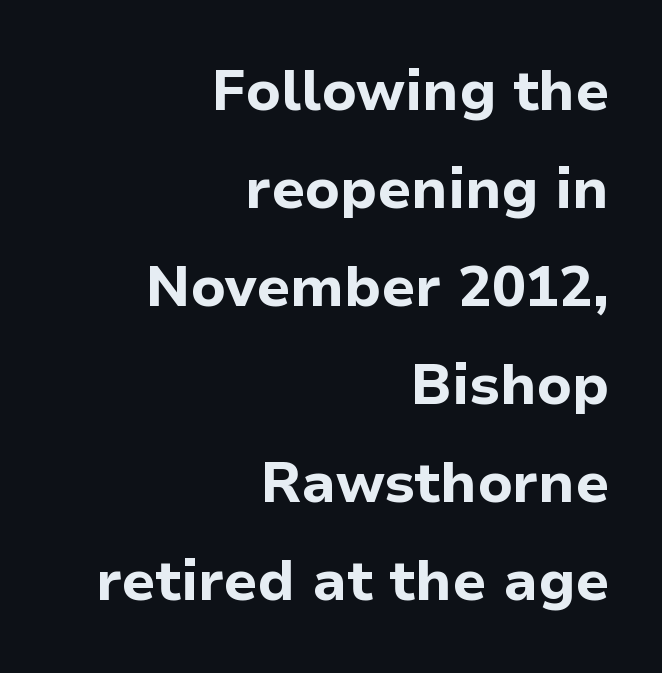
{"serif": "no", "italic": "no", "bold": "yes", "weight": "bold", "width": "normal", "stroke_contrast": "low", "x_height": "medium", "monospaced": "no", "underline": "no", "align": "right", "line_spacing_ratio": 1.75, "letter_spacing": "normal", "letter_spacing_em": 0.0, "glyph_px": 56}
